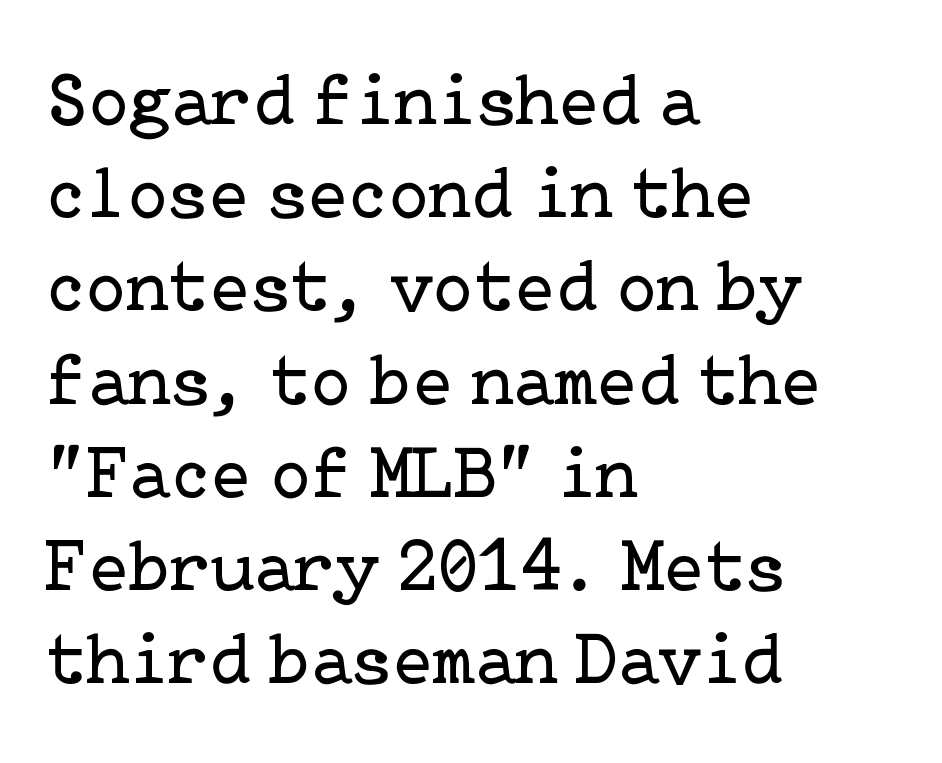
{"serif": "yes", "italic": "no", "bold": "no", "weight": "regular", "width": "normal", "stroke_contrast": "low", "x_height": "medium", "underline": "no", "align": "left", "line_spacing": "normal", "line_spacing_ratio": 1.26, "letter_spacing": "normal", "letter_spacing_em": 0.0, "glyph_px": 74}
